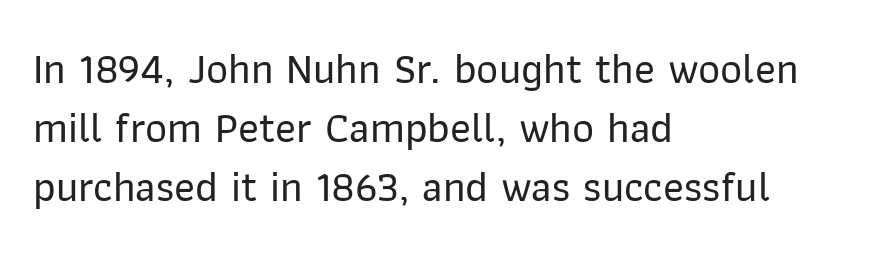
The image shows 43 px sans-serif type, upright; set left-aligned, normal line spacing (1.37x), normal letter spacing, not underlined; low stroke contrast and a medium x-height.
